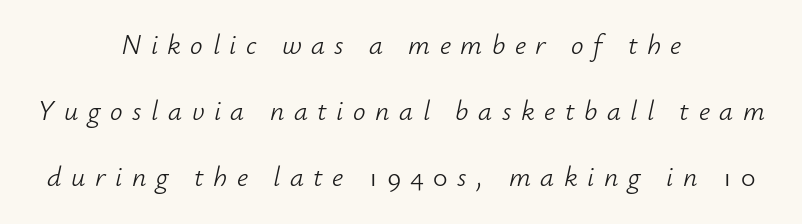
{"italic": "yes", "lean": "right", "slant_degrees": 12, "bold": "no", "weight": "light", "width": "normal", "stroke_contrast": "low", "x_height": "small", "monospaced": "no", "underline": "no", "align": "center", "line_spacing": "loose", "line_spacing_ratio": 2.36, "letter_spacing": "wide", "letter_spacing_em": 0.34, "glyph_px": 28}
